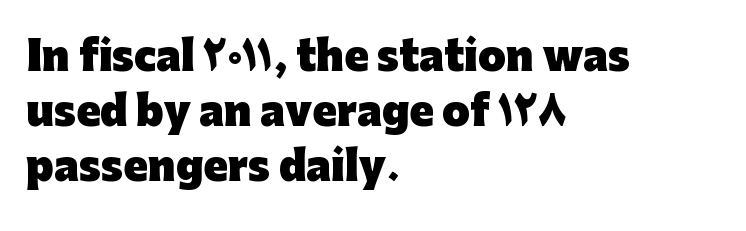
{"serif": "no", "italic": "no", "bold": "yes", "weight": "heavy", "width": "normal", "stroke_contrast": "low", "x_height": "medium", "monospaced": "no", "underline": "no", "align": "left", "line_spacing": "normal", "line_spacing_ratio": 1.37, "letter_spacing": "normal", "letter_spacing_em": 0.0, "glyph_px": 40}
